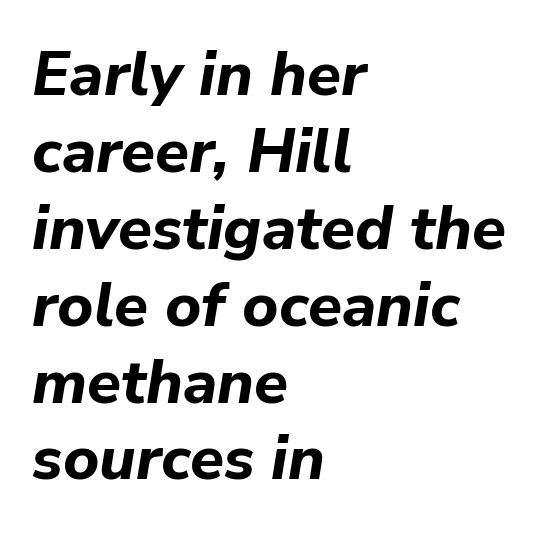
The image shows 62 px bold type, italic (leaning right); set left-aligned, line spacing 1.24x, normal letter spacing, not underlined; low stroke contrast and a medium x-height.
